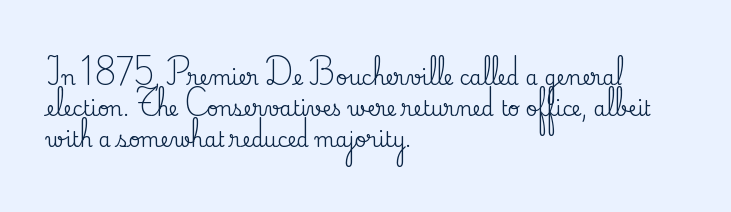
The image shows 20 px text type, upright; set left-aligned, normal line spacing (1.55x), normal letter spacing, not underlined.
